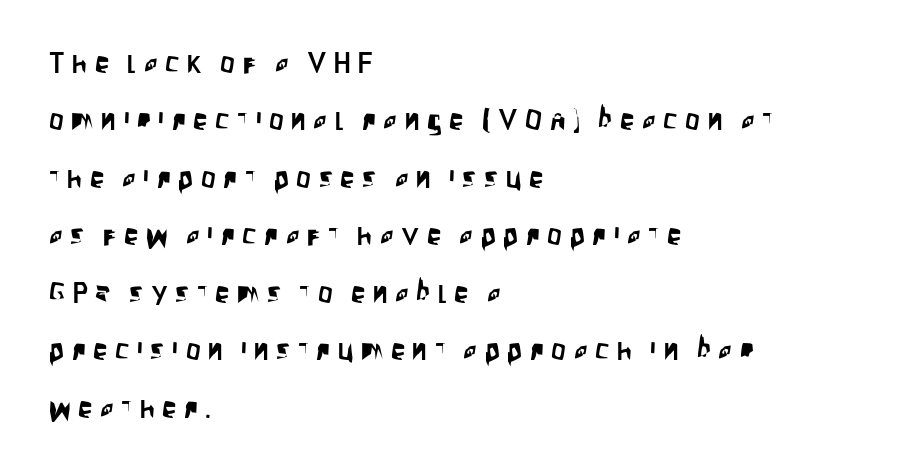
{"serif": "no", "italic": "no", "width": "condensed", "stroke_contrast": "low", "x_height": "large", "monospaced": "no", "underline": "no", "align": "left", "line_spacing": "loose", "line_spacing_ratio": 1.98, "letter_spacing": "wide", "letter_spacing_em": 0.26, "glyph_px": 29}
